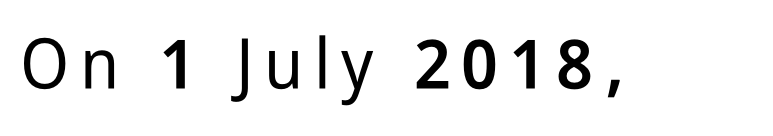
Just letters on the line, the space beneath them empty. The rendering uses natural spacing where letterforms have individual widths. Italic? Not at all — the glyphs are vertical. Examine the stroke ends and you'll find no serifs.
